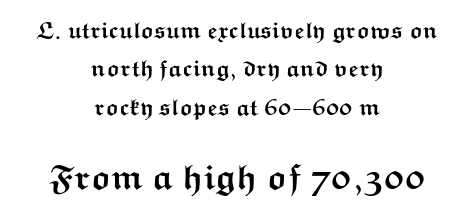
A typesetter would mark this as roman, not italic. These lines are centered, leaving both edges ragged. Each row of text sits above clean, open space. Inter-character spacing is left at the font's built-in metrics.
